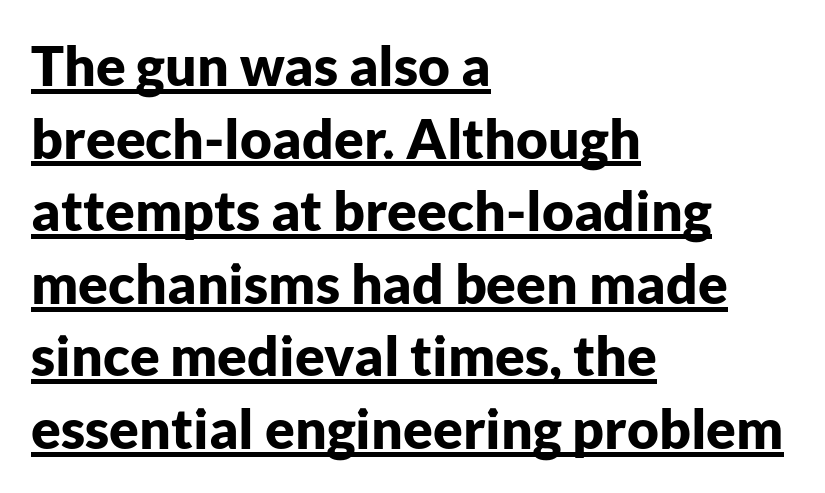
{"serif": "no", "italic": "no", "bold": "yes", "weight": "bold", "width": "normal", "stroke_contrast": "low", "x_height": "medium", "monospaced": "no", "underline": "yes", "align": "left", "line_spacing": "normal", "line_spacing_ratio": 1.32, "letter_spacing": "normal", "letter_spacing_em": 0.0, "glyph_px": 55}
